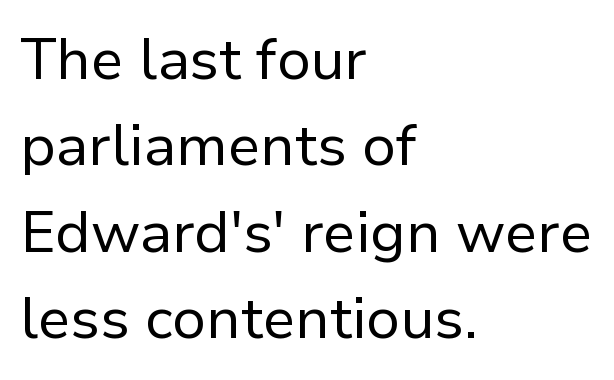
Q: Is the text bold? A: No.
Q: Is the text italic (slanted)? A: No, it is upright.
Q: Is the typeface a serif or a sans-serif typeface? A: Sans-serif.
Q: Is the text underlined? A: No.
Q: How is the paragraph aligned? A: Left-aligned.
Q: Is the spacing between letters normal or unusually wide? A: Normal.
Q: Is the spacing between lines tight, normal or loose? A: Normal.
Q: Width (condensed, normal, or wide)? A: Normal.
Q: Stroke contrast? A: Low.
Q: x-height? A: Medium.
Q: Monospaced? A: No.
